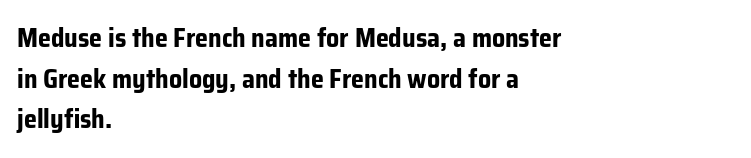
Students, note that the glyphs here touch the page at normal intervals. Lines of text with bare space underneath. Short and long lines alike share a common starting point at left. The font's upright variant was chosen for this text.
